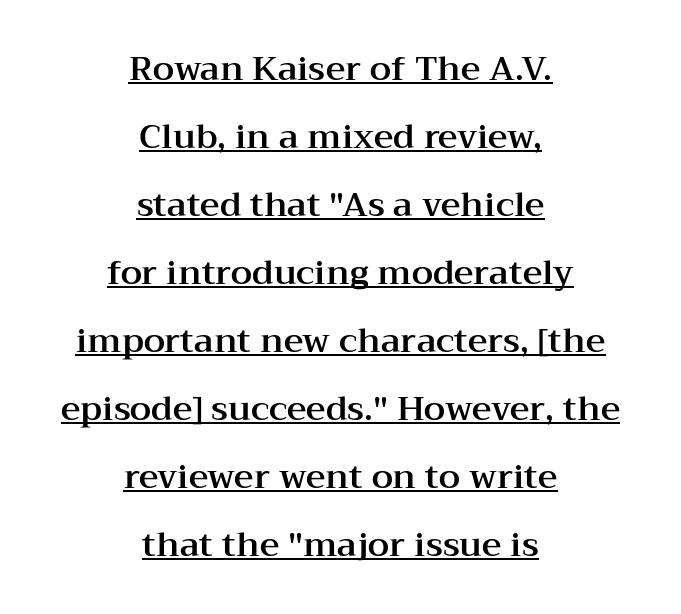
Q: Is the text italic (slanted)? A: No, it is upright.
Q: Is the typeface a serif or a sans-serif typeface? A: Serif.
Q: Is the text underlined? A: Yes.
Q: How is the paragraph aligned? A: Centered.
Q: Is the spacing between letters normal or unusually wide? A: Normal.
Q: Is the spacing between lines tight, normal or loose? A: Loose.
Q: Width (condensed, normal, or wide)? A: Wide.
Q: Stroke contrast? A: Medium.
Q: x-height? A: Medium.
Q: Monospaced? A: No.
